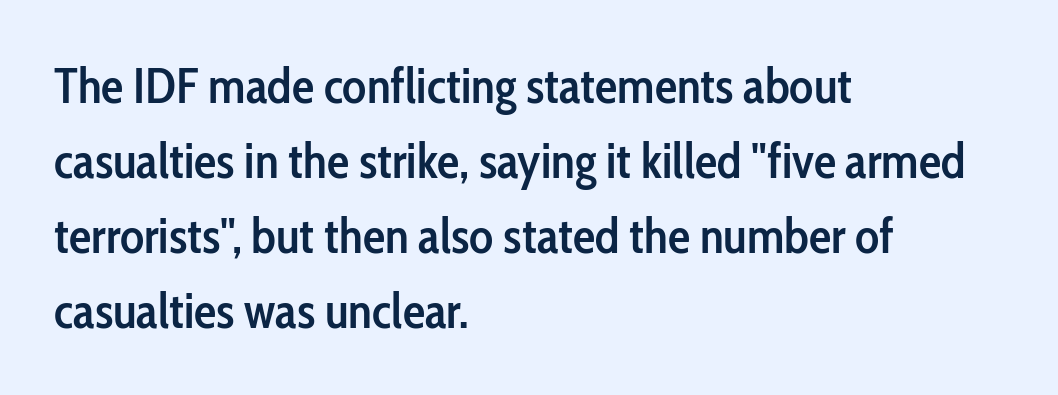
Notice how descenders clear the ascenders below comfortably — that's standard leading. Just letters on the line, the space beneath them empty. To sum up the face: it is a sans, with no serifs. The rendering uses natural spacing where letterforms have individual widths. How are the letters spaced? Ordinarily, with no added tracking. A fair bit of extra ink — the face is semibold, not bold.
